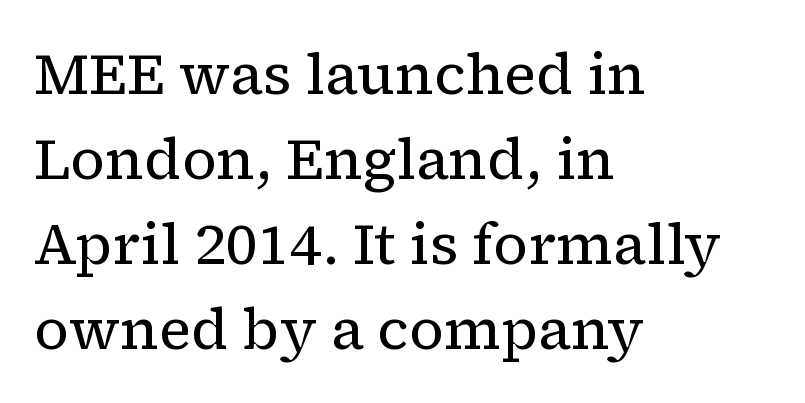
Q: Is the text bold? A: No.
Q: Is the text italic (slanted)? A: No, it is upright.
Q: Is the typeface a serif or a sans-serif typeface? A: Serif.
Q: Is the text underlined? A: No.
Q: How is the paragraph aligned? A: Left-aligned.
Q: Is the spacing between letters normal or unusually wide? A: Normal.
Q: Is the spacing between lines tight, normal or loose? A: Normal.
Q: Width (condensed, normal, or wide)? A: Normal.
Q: Stroke contrast? A: Low.
Q: x-height? A: Medium.
Q: Monospaced? A: No.
